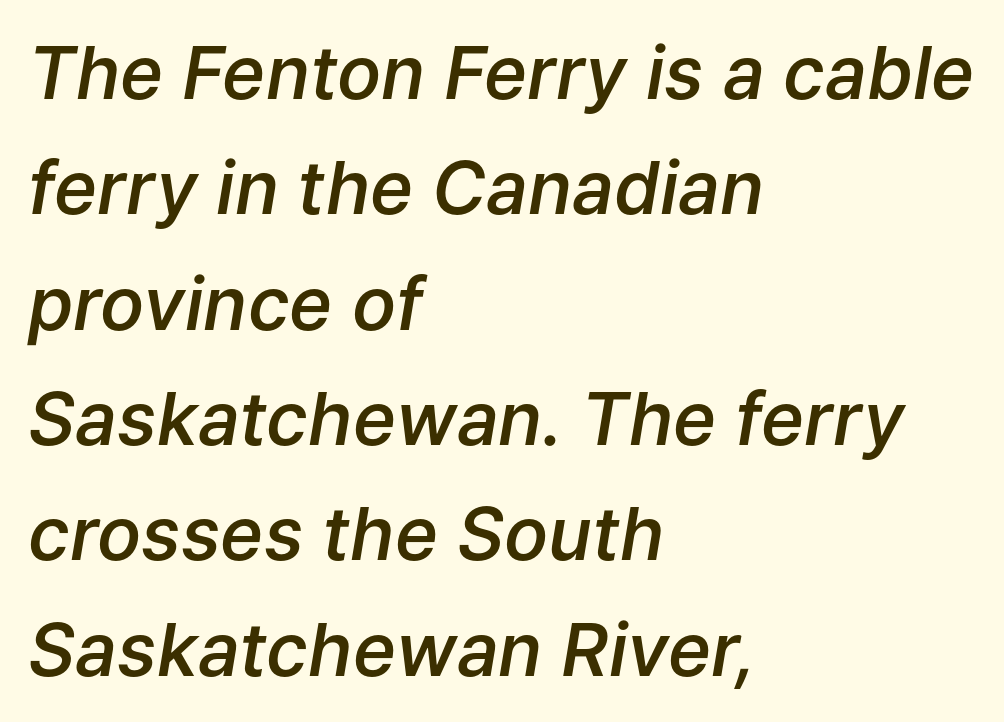
{"italic": "yes", "lean": "right", "slant_degrees": 9, "bold": "semi", "weight": "semibold", "width": "normal", "stroke_contrast": "low", "x_height": "medium", "monospaced": "no", "underline": "no", "align": "left", "line_spacing": "normal", "line_spacing_ratio": 1.58, "letter_spacing": "normal", "letter_spacing_em": 0.0, "glyph_px": 73}
